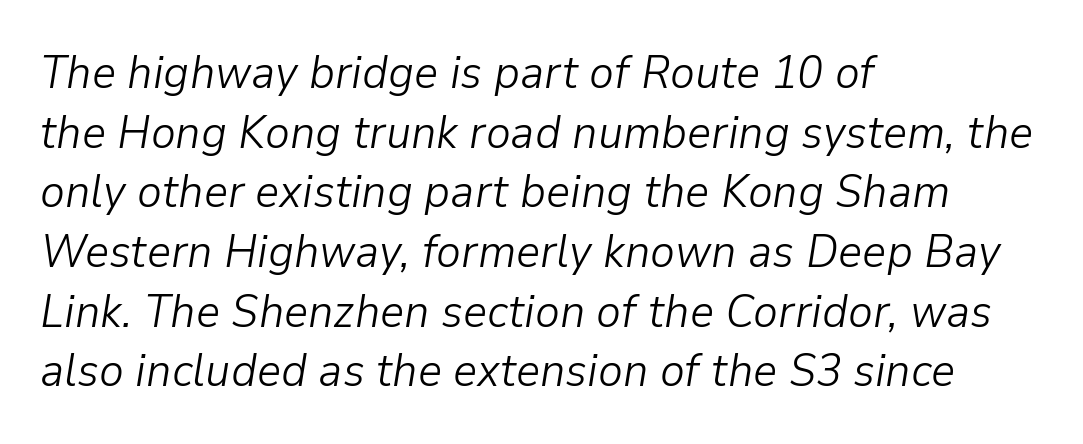
Q: Is the text bold? A: No.
Q: Is the text italic (slanted)? A: Yes, it leans right by about 9 degrees.
Q: Is the text underlined? A: No.
Q: How is the paragraph aligned? A: Left-aligned.
Q: Is the spacing between letters normal or unusually wide? A: Normal.
Q: Is the spacing between lines tight, normal or loose? A: Normal.
Q: Width (condensed, normal, or wide)? A: Normal.
Q: Stroke contrast? A: Low.
Q: x-height? A: Medium.
Q: Monospaced? A: No.
